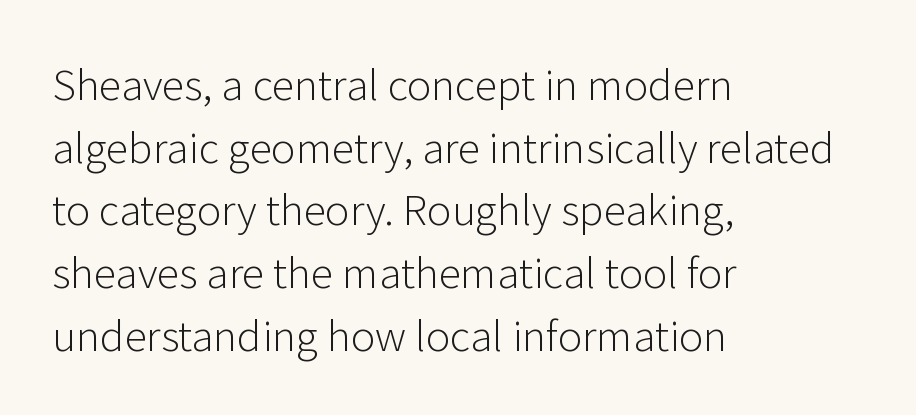
The image shows 41 px light sans-serif type, upright; set left-aligned, normal line spacing (1.53x), normal letter spacing, not underlined; low stroke contrast and a medium x-height.
